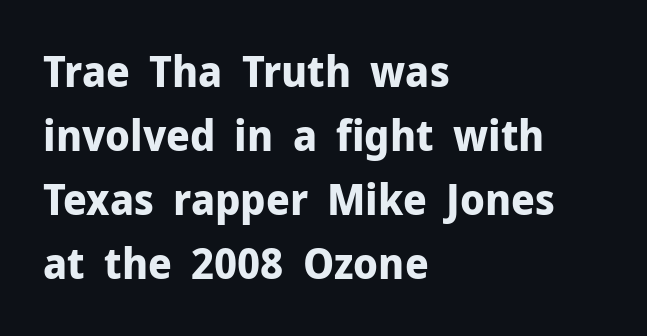
Q: Is the text bold? A: Yes.
Q: Is the text italic (slanted)? A: No, it is upright.
Q: Is the typeface a serif or a sans-serif typeface? A: Sans-serif.
Q: Is the text underlined? A: No.
Q: How is the paragraph aligned? A: Left-aligned.
Q: Is the spacing between letters normal or unusually wide? A: Normal.
Q: Is the spacing between lines tight, normal or loose? A: Normal.
Q: Width (condensed, normal, or wide)? A: Normal.
Q: Stroke contrast? A: Low.
Q: x-height? A: Medium.
Q: Monospaced? A: No.
